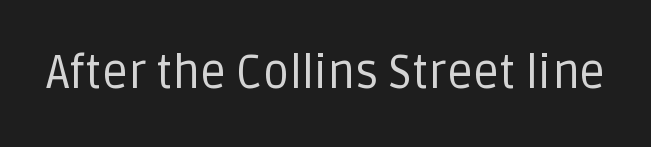
This sample has the flowing, uneven cadence of proportional lettering. A typesetter would label this face a sans. No italicization has been applied; the sample stays upright. Lines of text with bare space underneath. Is the stroke heavy? The answer is a plain regular-or-lighter.
